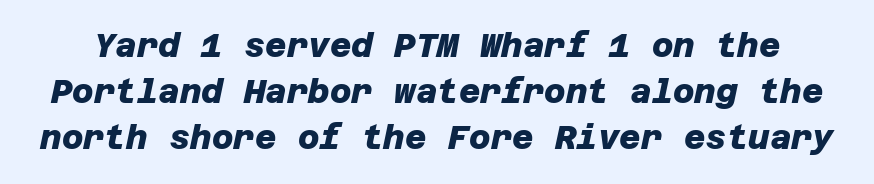
Q: Is the text bold? A: Yes.
Q: Is the typeface a serif or a sans-serif typeface? A: Sans-serif.
Q: Is the text underlined? A: No.
Q: Is the spacing between letters normal or unusually wide? A: Normal.
Q: Is the spacing between lines tight, normal or loose? A: Normal.
Q: Width (condensed, normal, or wide)? A: Normal.
Q: Stroke contrast? A: Low.
Q: x-height? A: Large.
